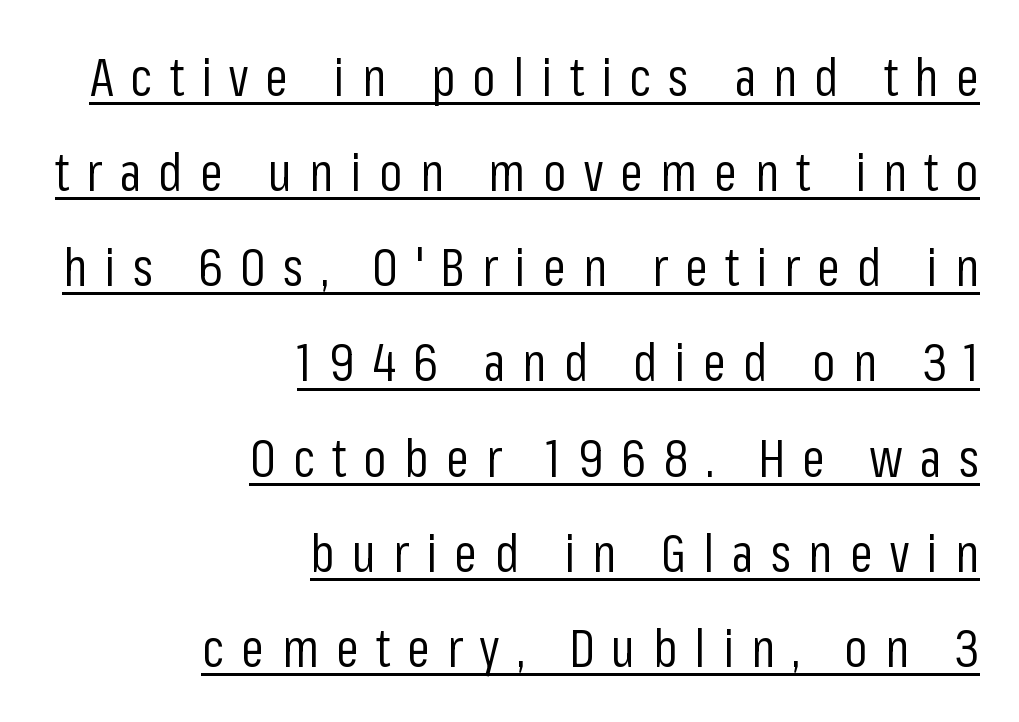
Q: Is the text bold? A: No.
Q: Is the text italic (slanted)? A: No, it is upright.
Q: Is the typeface a serif or a sans-serif typeface? A: Sans-serif.
Q: Is the text underlined? A: Yes.
Q: How is the paragraph aligned? A: Right-aligned.
Q: Is the spacing between letters normal or unusually wide? A: Unusually wide.
Q: Width (condensed, normal, or wide)? A: Condensed.
Q: Stroke contrast? A: Low.
Q: x-height? A: Medium.
Q: Monospaced? A: No.
